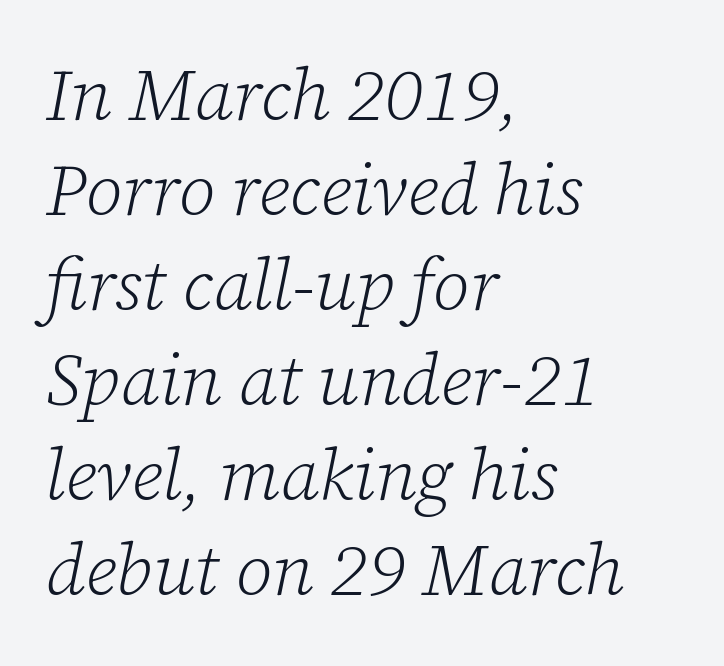
Q: Is the text bold? A: No.
Q: Is the text italic (slanted)? A: Yes, it leans right by about 12 degrees.
Q: Is the typeface a serif or a sans-serif typeface? A: Serif.
Q: Is the text underlined? A: No.
Q: How is the paragraph aligned? A: Left-aligned.
Q: Is the spacing between letters normal or unusually wide? A: Normal.
Q: Is the spacing between lines tight, normal or loose? A: Normal.
Q: Width (condensed, normal, or wide)? A: Normal.
Q: Stroke contrast? A: Low.
Q: x-height? A: Medium.
Q: Monospaced? A: No.
